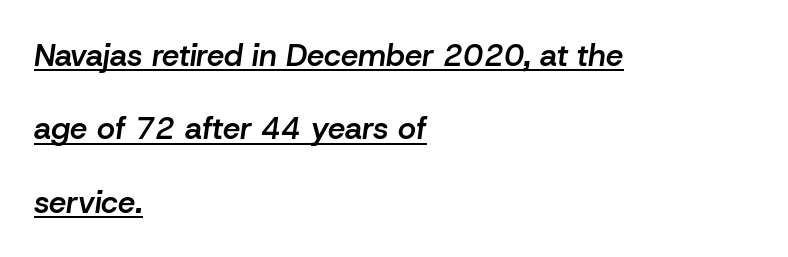
The letters sit at their default tracking, neither squeezed nor spread. Horizontal alignment here is leftward, the default for most running prose. Baseline-to-baseline distance is far greater than the letter height. Varying glyph widths throughout — classic text-font behaviour. Does a line run under the words? Yes, clearly. The typography opts for an oblique posture over an upright one.
